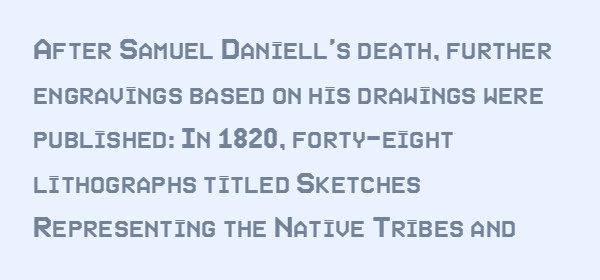
{"italic": "no", "width": "condensed", "x_height": "large", "monospaced": "no", "underline": "no", "align": "left", "line_spacing": "normal", "line_spacing_ratio": 1.31, "letter_spacing": "normal", "letter_spacing_em": 0.0, "glyph_px": 34}
